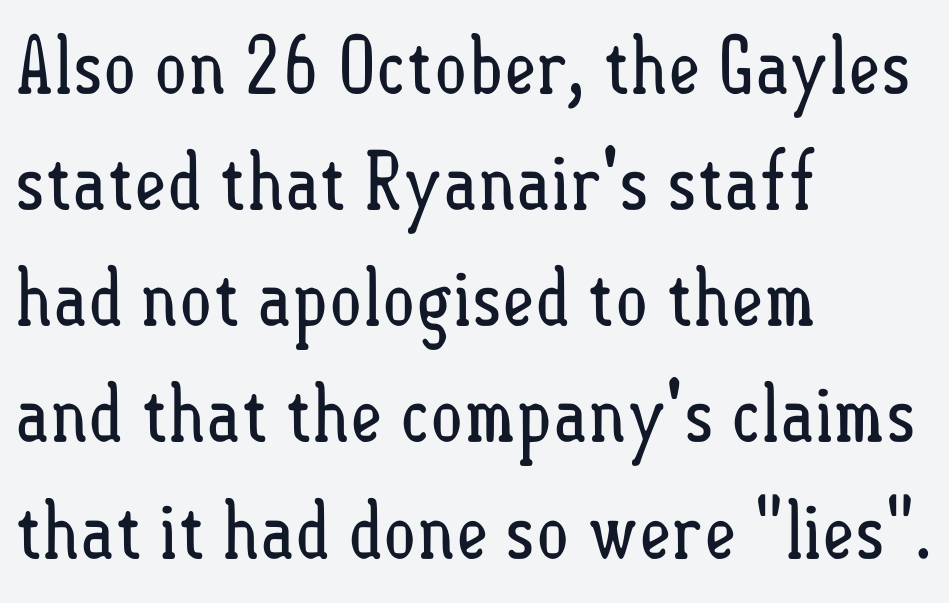
{"italic": "no", "bold": "no", "weight": "regular", "width": "condensed", "stroke_contrast": "low", "x_height": "small", "monospaced": "no", "underline": "no", "align": "left", "line_spacing": "normal", "line_spacing_ratio": 1.47, "letter_spacing": "normal", "letter_spacing_em": 0.0, "glyph_px": 79}
